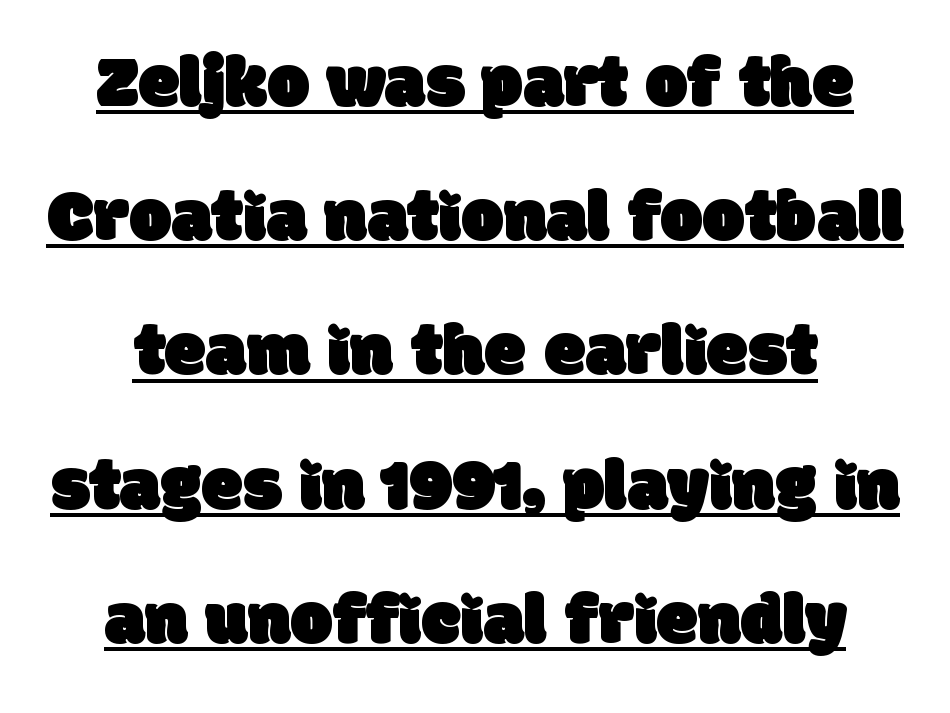
Q: Is the typeface a serif or a sans-serif typeface? A: Sans-serif.
Q: Is the text underlined? A: Yes.
Q: How is the paragraph aligned? A: Centered.
Q: Is the spacing between letters normal or unusually wide? A: Normal.
Q: Width (condensed, normal, or wide)? A: Normal.
Q: Stroke contrast? A: Low.
Q: x-height? A: Large.
Q: Monospaced? A: No.
